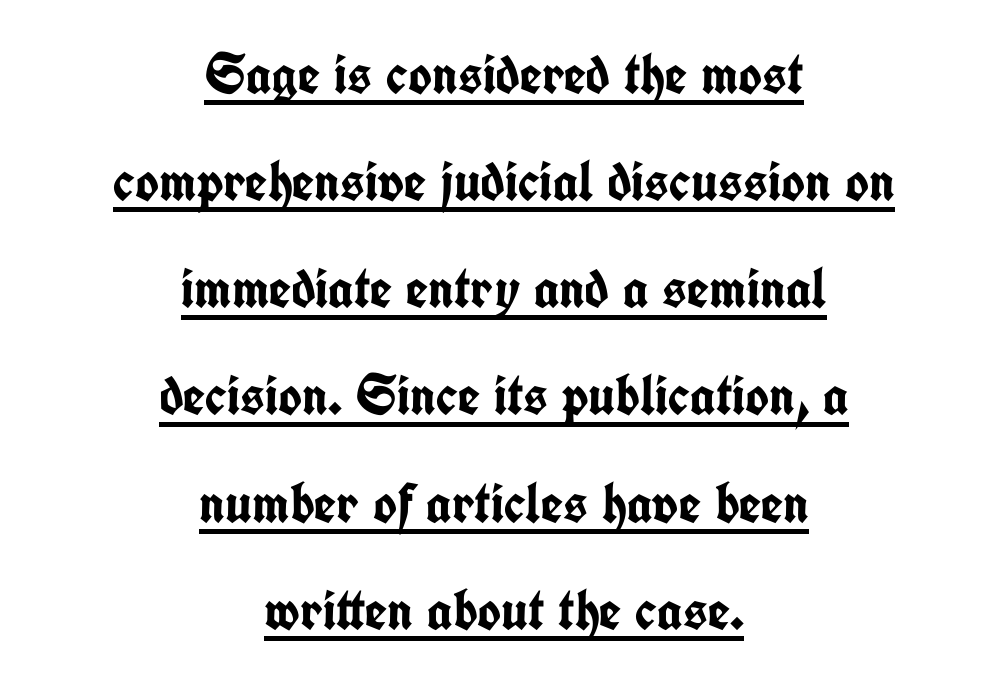
The image shows 57 px semibold, condensed sans-serif type, upright; set centered, line spacing 1.88x, normal letter spacing, underlined; low stroke contrast and a medium x-height.
